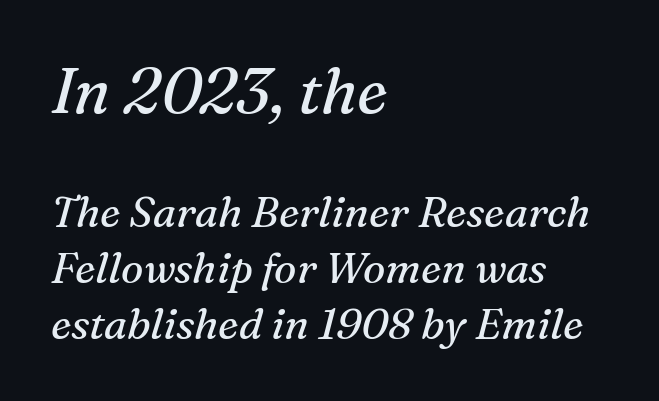
Descender tails drop into unmarked territory. The glyphs look as if they've been sheared to an angle. The font sits on the lighter half of the weight spectrum, regular included. Each letter keeps its own natural width here, so spacing adapts to shape. Which of the two is more prominent by size? The first, at the top. Quick note: interline space is typical.
